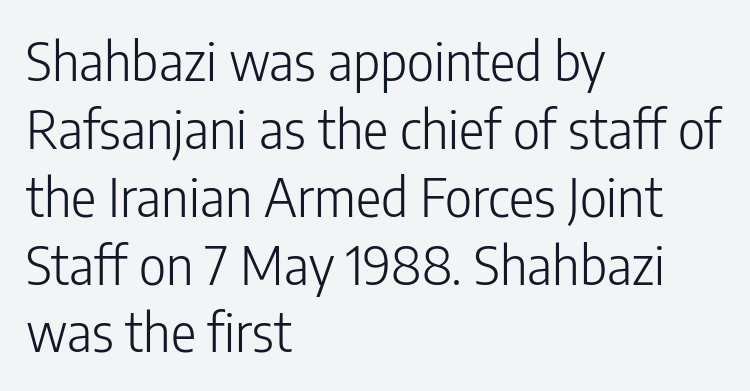
The image shows 53 px light, condensed sans-serif type, upright; set left-aligned, normal line spacing (1.28x), normal letter spacing, not underlined; low stroke contrast and a medium x-height.
